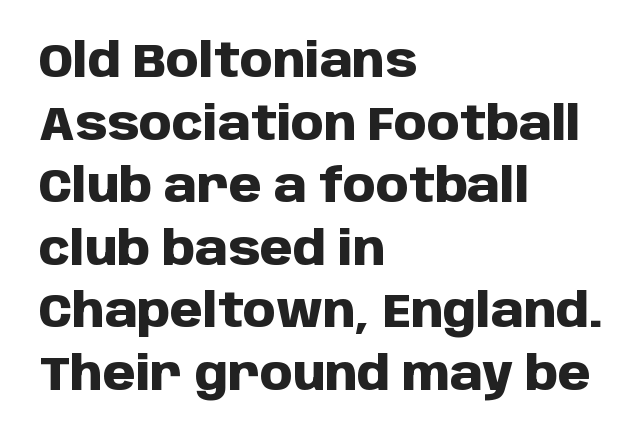
The image shows 47 px heavy sans-serif type, upright; set left-aligned, normal line spacing (1.33x), normal letter spacing, not underlined; low stroke contrast and a large x-height.
